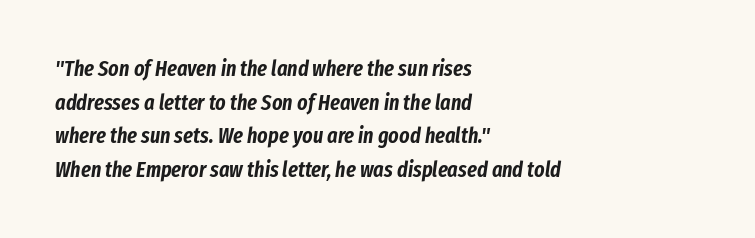
Q: Is the text italic (slanted)? A: Yes, it leans right by about 8 degrees.
Q: Is the text underlined? A: No.
Q: How is the paragraph aligned? A: Left-aligned.
Q: Is the spacing between letters normal or unusually wide? A: Normal.
Q: Is the spacing between lines tight, normal or loose? A: Normal.
